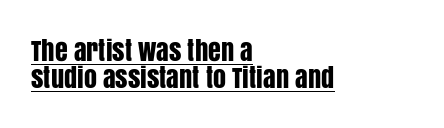
{"italic": "no", "underline": "yes", "align": "left", "line_spacing": "tight", "line_spacing_ratio": 1.03, "letter_spacing": "normal", "letter_spacing_em": 0.0, "glyph_px": 26}
